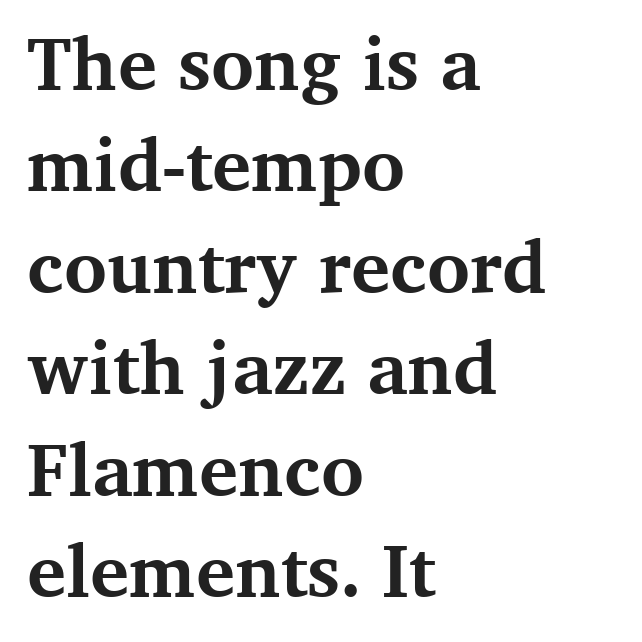
Yep, those are serifs on the letters. Posture: vertical. These lines sit exactly where default settings would place them. Heft: maximum for text — a bold. The foot of each line stays bare and open. Where is the straight margin? On the left.
